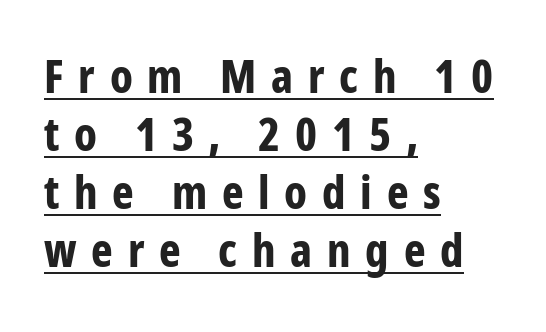
Q: Is the text bold? A: Yes.
Q: Is the text italic (slanted)? A: No, it is upright.
Q: Is the typeface a serif or a sans-serif typeface? A: Sans-serif.
Q: Is the text underlined? A: Yes.
Q: How is the paragraph aligned? A: Left-aligned.
Q: Is the spacing between letters normal or unusually wide? A: Unusually wide.
Q: Is the spacing between lines tight, normal or loose? A: Normal.
Q: Width (condensed, normal, or wide)? A: Condensed.
Q: Stroke contrast? A: Low.
Q: x-height? A: Medium.
Q: Monospaced? A: No.
